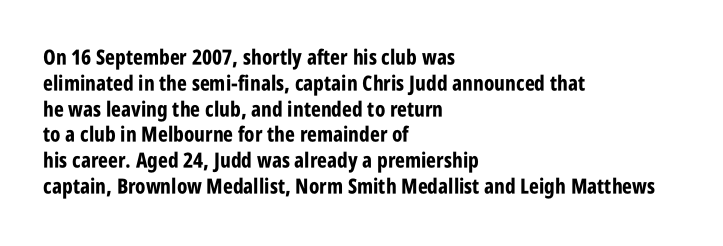
Q: Is the text bold? A: Yes.
Q: Is the text italic (slanted)? A: No, it is upright.
Q: Is the text underlined? A: No.
Q: How is the paragraph aligned? A: Left-aligned.
Q: Is the spacing between letters normal or unusually wide? A: Normal.
